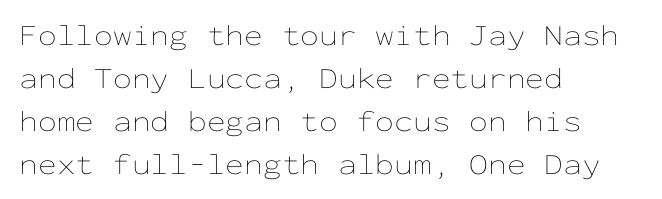
The image shows 30 px thin, wide type, upright, monospaced; set left-aligned, normal line spacing (1.43x), normal letter spacing, not underlined; low stroke contrast and a medium x-height.
